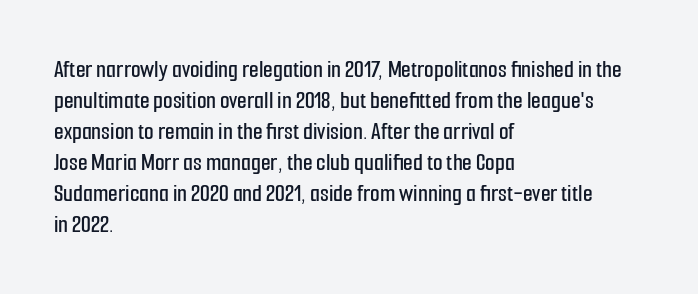
The image shows 25 px text type, upright; set left-aligned, line spacing 1.24x, normal letter spacing, not underlined.
